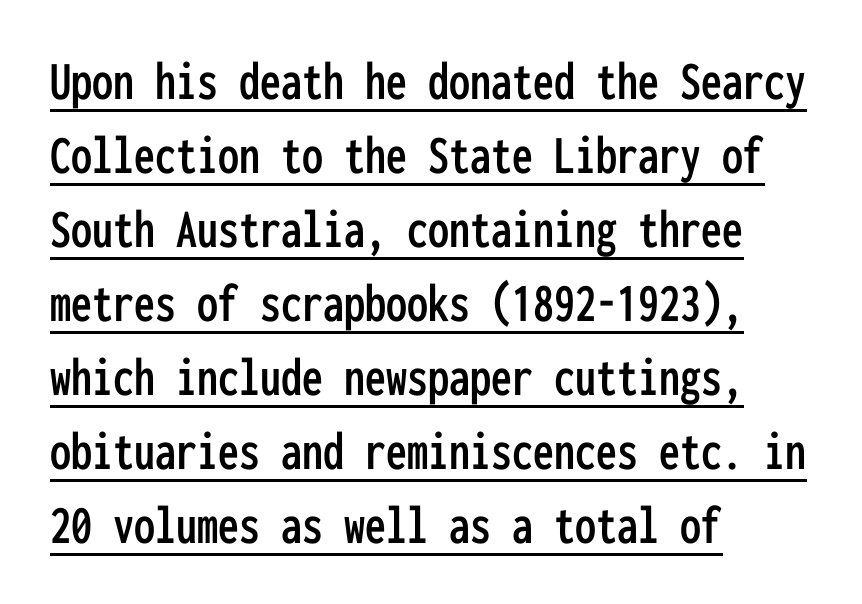
The image shows 56 px condensed sans-serif type, upright, monospaced; set left-aligned, normal line spacing (1.32x), normal letter spacing, underlined; low stroke contrast and a medium x-height.
